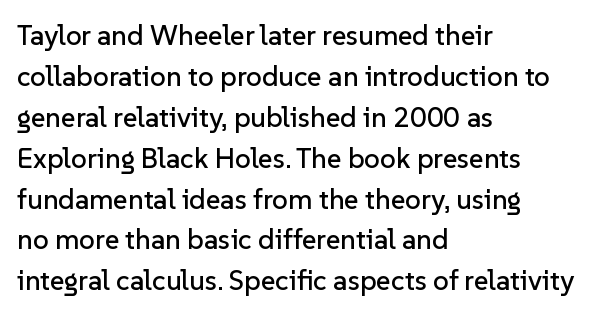
{"serif": "no", "italic": "no", "width": "normal", "stroke_contrast": "low", "x_height": "medium", "monospaced": "no", "underline": "no", "align": "left", "line_spacing": "normal", "line_spacing_ratio": 1.46, "letter_spacing": "normal", "letter_spacing_em": 0.0, "glyph_px": 28}
